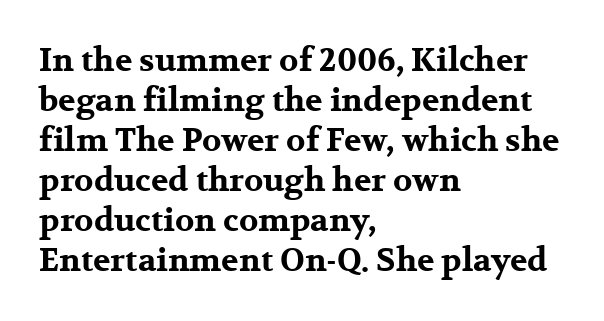
The specimen omits any rule beneath the text block's lines. What kind of face is this? One with serifs. Looks like regular typesetting: each glyph gets only the width it needs. Nobody touched the tracking dial on this one.
